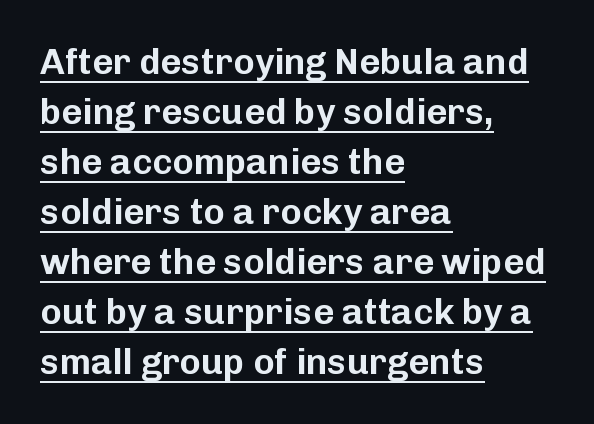
Q: Is the text italic (slanted)? A: No, it is upright.
Q: Is the typeface a serif or a sans-serif typeface? A: Sans-serif.
Q: Is the text underlined? A: Yes.
Q: How is the paragraph aligned? A: Left-aligned.
Q: Is the spacing between letters normal or unusually wide? A: Normal.
Q: Is the spacing between lines tight, normal or loose? A: Normal.
Q: Width (condensed, normal, or wide)? A: Normal.
Q: Stroke contrast? A: Low.
Q: x-height? A: Medium.
Q: Monospaced? A: No.
